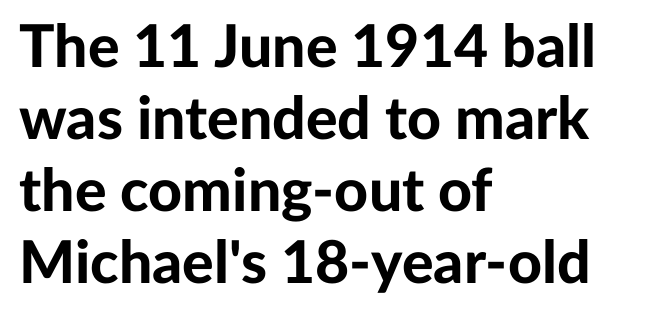
Q: Is the text bold? A: Yes.
Q: Is the text italic (slanted)? A: No, it is upright.
Q: Is the typeface a serif or a sans-serif typeface? A: Sans-serif.
Q: Is the text underlined? A: No.
Q: How is the paragraph aligned? A: Left-aligned.
Q: Is the spacing between letters normal or unusually wide? A: Normal.
Q: Width (condensed, normal, or wide)? A: Normal.
Q: Stroke contrast? A: Low.
Q: x-height? A: Medium.
Q: Monospaced? A: No.
